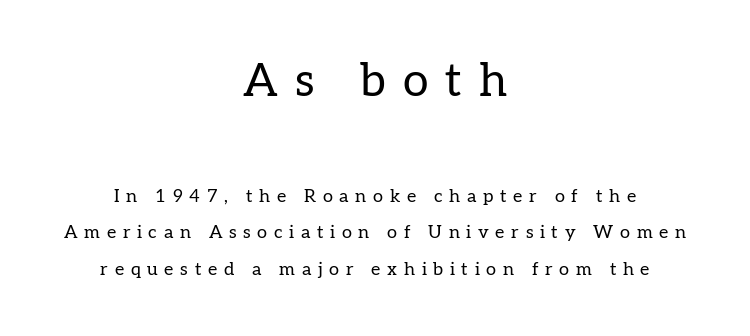
The image shows 46 px regular-weight serif type, upright; set centered, loose line spacing (2.04x), unusually wide letter spacing (+0.37 em), not underlined; the first (top) block is 2.56x larger; low stroke contrast and a medium x-height.
